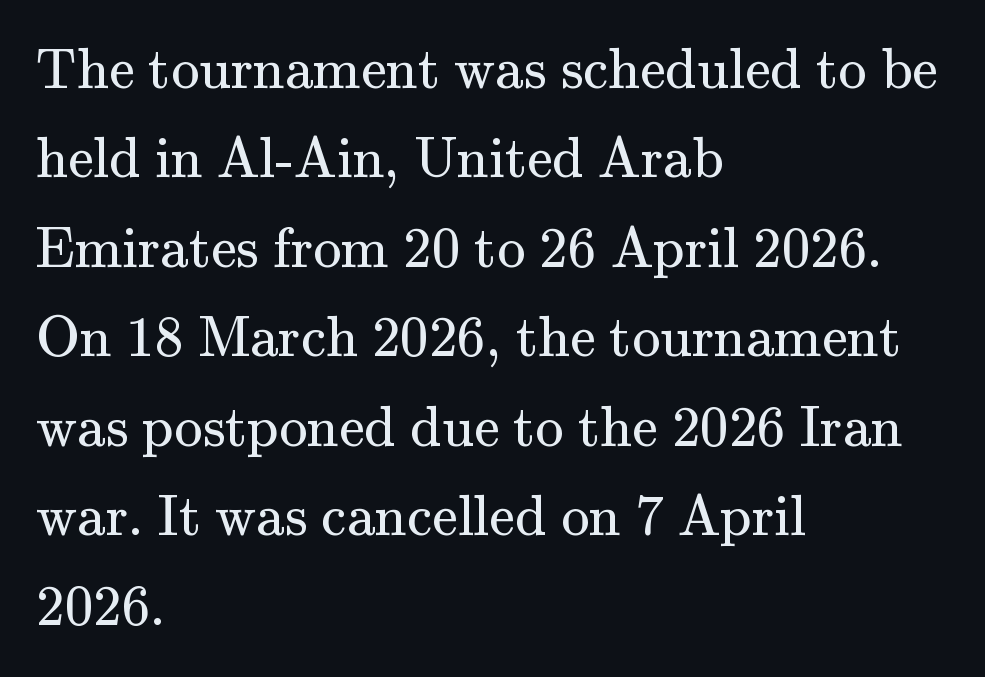
{"serif": "yes", "italic": "no", "bold": "no", "weight": "regular", "width": "normal", "stroke_contrast": "medium", "x_height": "small", "monospaced": "no", "underline": "no", "align": "left", "line_spacing": "normal", "line_spacing_ratio": 1.57, "letter_spacing": "normal", "letter_spacing_em": 0.0, "glyph_px": 57}
